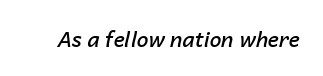
Q: Is the text bold? A: Semi-bold.
Q: Is the text italic (slanted)? A: Yes, it leans right by about 14 degrees.
Q: Is the text underlined? A: No.
Q: Is the spacing between letters normal or unusually wide? A: Normal.
